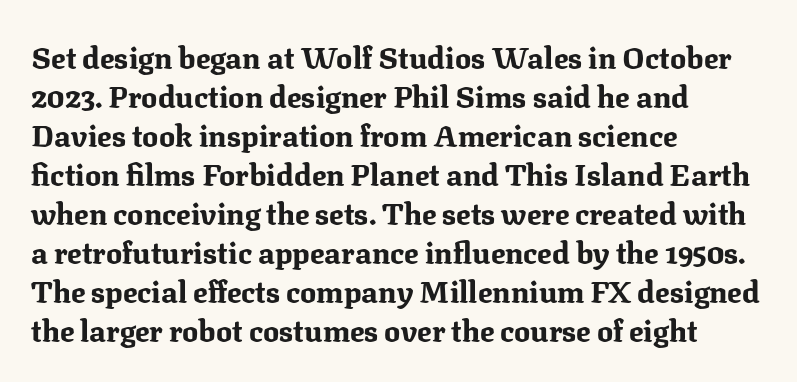
The image shows 30 px bold serif type, upright; set left-aligned, normal line spacing (1.3x), normal letter spacing, not underlined; medium stroke contrast and a medium x-height.
